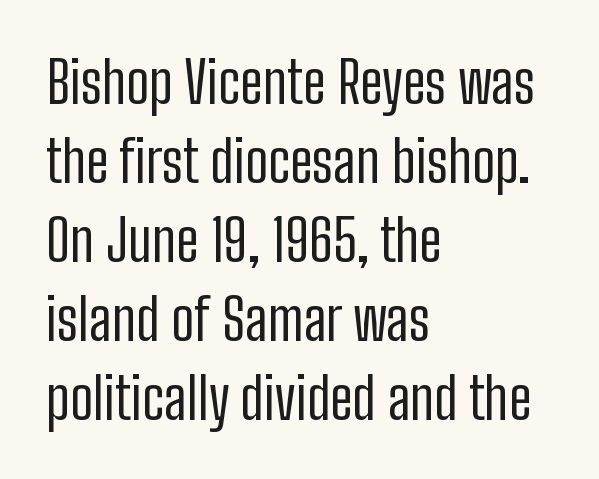
{"serif": "no", "italic": "no", "bold": "no", "weight": "regular", "width": "condensed", "stroke_contrast": "low", "x_height": "medium", "monospaced": "no", "underline": "no", "align": "left", "line_spacing": "normal", "line_spacing_ratio": 1.36, "letter_spacing": "normal", "letter_spacing_em": 0.0, "glyph_px": 58}
